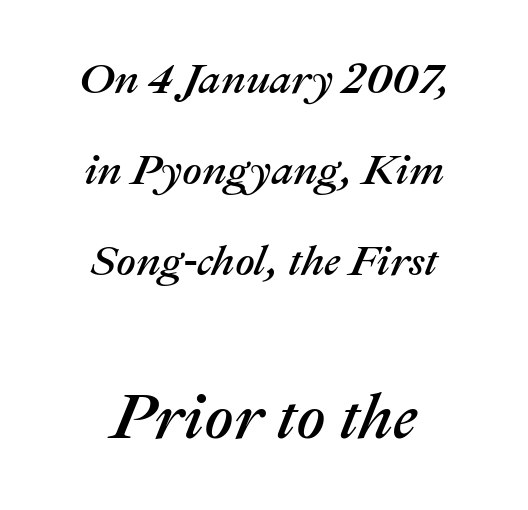
Q: Is the text italic (slanted)? A: Yes, it leans right by about 22 degrees.
Q: Is the text underlined? A: No.
Q: How is the paragraph aligned? A: Centered.
Q: Is the spacing between letters normal or unusually wide? A: Normal.
Q: Is the spacing between lines tight, normal or loose? A: Loose.
Q: Which block of text is set in a larger size, the first (top) or the second (bottom)? A: The second (bottom) one.
Q: Width (condensed, normal, or wide)? A: Normal.
Q: Stroke contrast? A: Medium.
Q: x-height? A: Medium.
Q: Monospaced? A: No.
